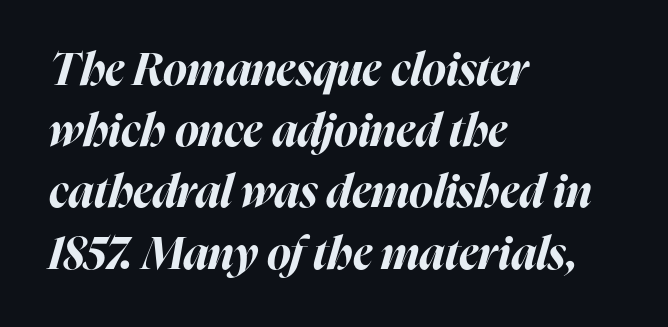
The image shows 45 px bold type, italic (leaning right); set left-aligned, normal line spacing (1.36x), normal letter spacing, not underlined; high stroke contrast and a medium x-height.
